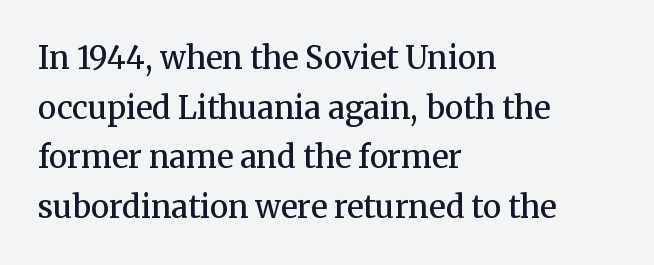
{"serif": "yes", "italic": "no", "bold": "semi", "weight": "semibold", "width": "normal", "stroke_contrast": "medium", "x_height": "medium", "monospaced": "no", "underline": "no", "align": "left", "line_spacing": "normal", "line_spacing_ratio": 1.6, "letter_spacing": "normal", "letter_spacing_em": 0.0, "glyph_px": 31}
